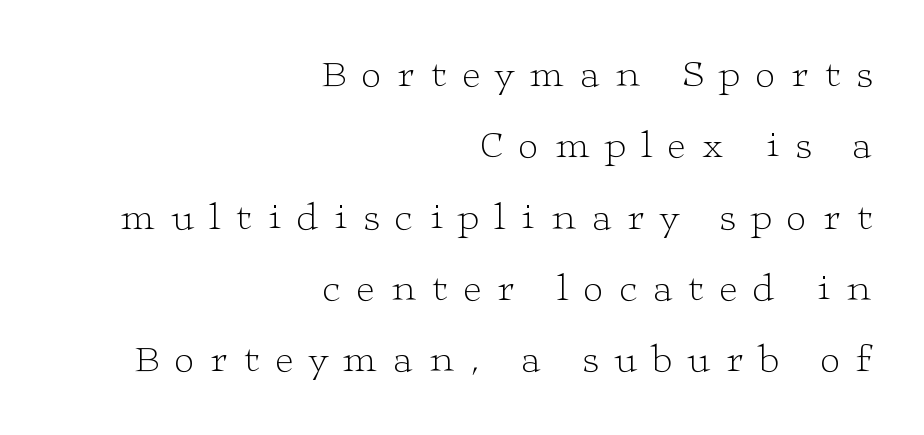
To sum up the face: it has serifs. The tracking reads as deliberately expanded to a designer's eye. The face looks like a standard text weight, possibly lighter. Has an underline been added? It has not. Reading down the block, your eye finds every line finishing at a fixed right position.
